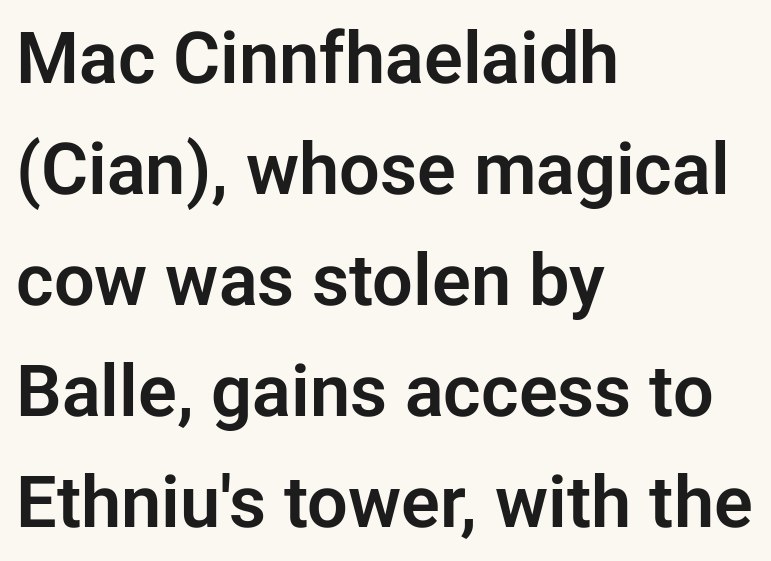
Q: Is the text italic (slanted)? A: No, it is upright.
Q: Is the typeface a serif or a sans-serif typeface? A: Sans-serif.
Q: Is the text underlined? A: No.
Q: How is the paragraph aligned? A: Left-aligned.
Q: Is the spacing between letters normal or unusually wide? A: Normal.
Q: Is the spacing between lines tight, normal or loose? A: Normal.
Q: Width (condensed, normal, or wide)? A: Normal.
Q: Stroke contrast? A: Low.
Q: x-height? A: Medium.
Q: Monospaced? A: No.
